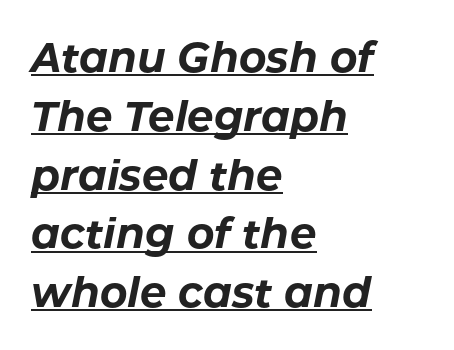
Q: Is the text bold? A: Yes.
Q: Is the text italic (slanted)? A: Yes, it leans right by about 11 degrees.
Q: Is the text underlined? A: Yes.
Q: How is the paragraph aligned? A: Left-aligned.
Q: Is the spacing between letters normal or unusually wide? A: Normal.
Q: Is the spacing between lines tight, normal or loose? A: Normal.
Q: Width (condensed, normal, or wide)? A: Normal.
Q: Stroke contrast? A: Low.
Q: x-height? A: Medium.
Q: Monospaced? A: No.
